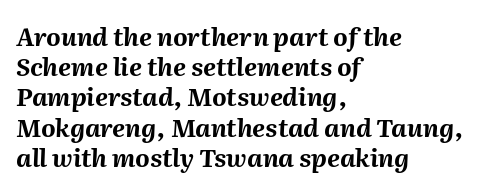
Q: Is the text bold? A: Yes.
Q: Is the text italic (slanted)? A: Yes, it leans right by about 2 degrees.
Q: Is the text underlined? A: No.
Q: How is the paragraph aligned? A: Left-aligned.
Q: Is the spacing between letters normal or unusually wide? A: Normal.
